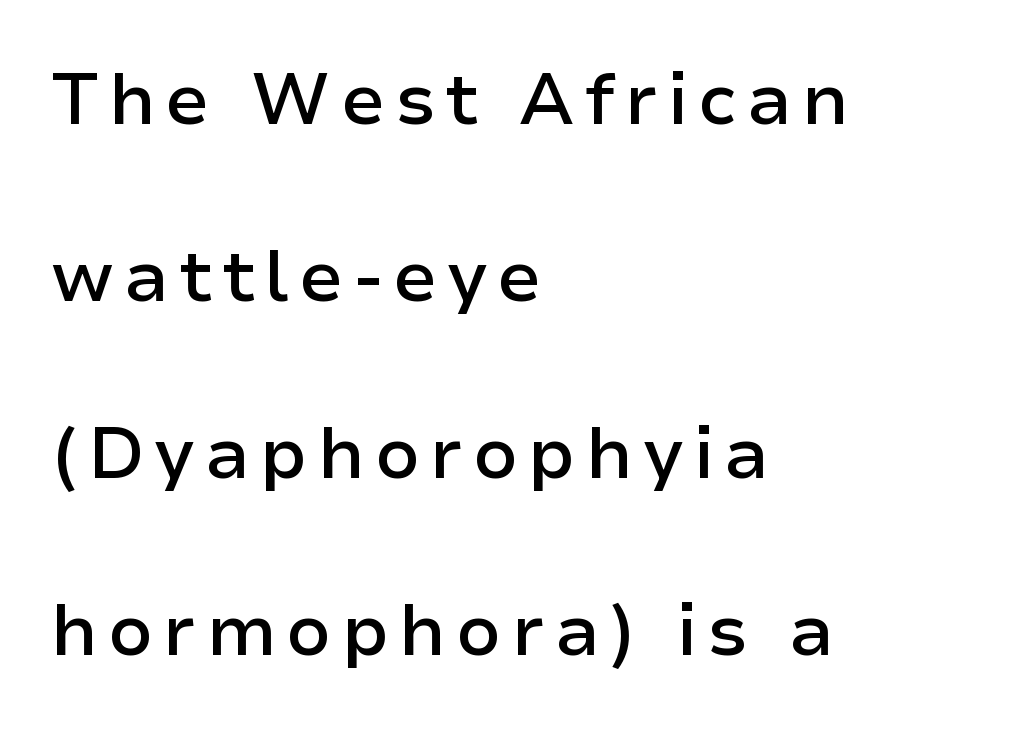
{"serif": "no", "italic": "no", "bold": "semi", "weight": "semibold", "width": "normal", "stroke_contrast": "low", "x_height": "medium", "monospaced": "no", "underline": "no", "align": "left", "line_spacing": "loose", "line_spacing_ratio": 2.46, "glyph_px": 72}
